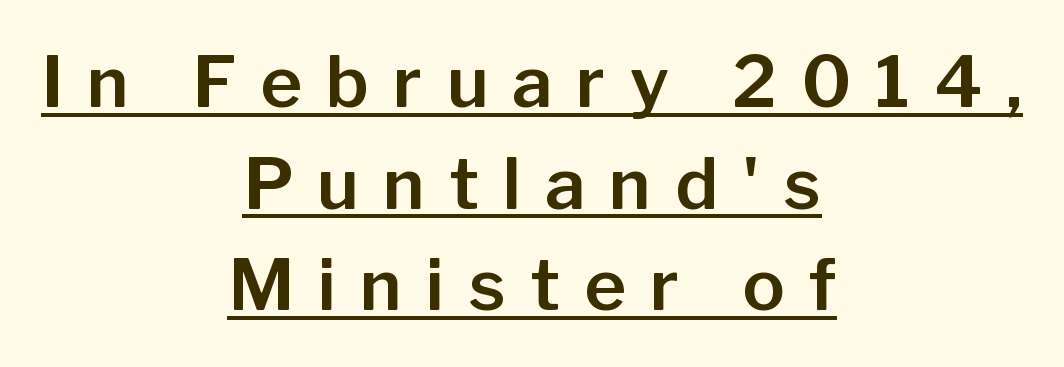
The image shows 71 px sans-serif type, upright; set centered, normal line spacing (1.43x), unusually wide letter spacing (+0.34 em), underlined; low stroke contrast and a medium x-height.
